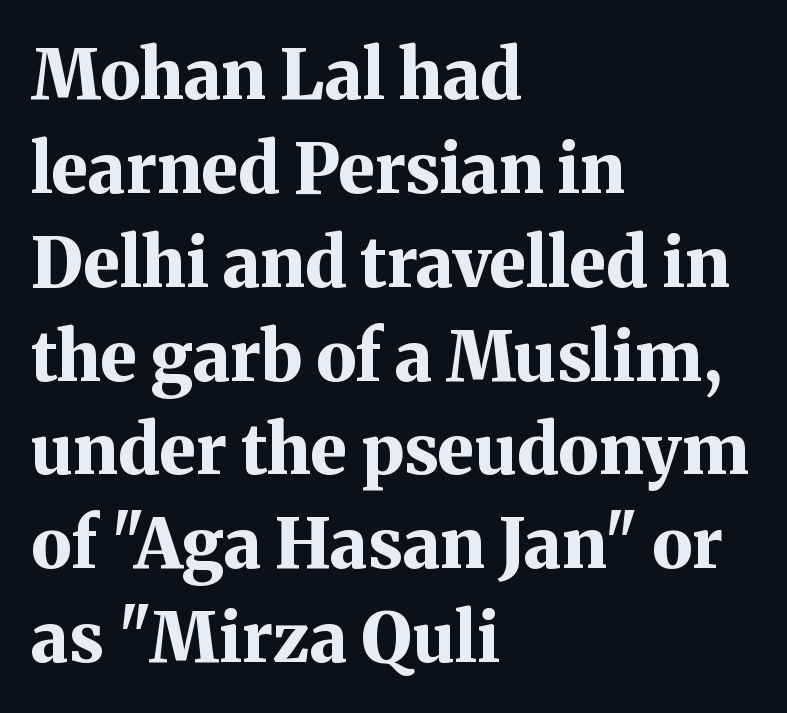
{"serif": "yes", "italic": "no", "bold": "yes", "weight": "bold", "width": "normal", "stroke_contrast": "medium", "x_height": "medium", "monospaced": "no", "underline": "no", "align": "left", "line_spacing": "normal", "line_spacing_ratio": 1.36, "letter_spacing": "normal", "letter_spacing_em": 0.0, "glyph_px": 69}
